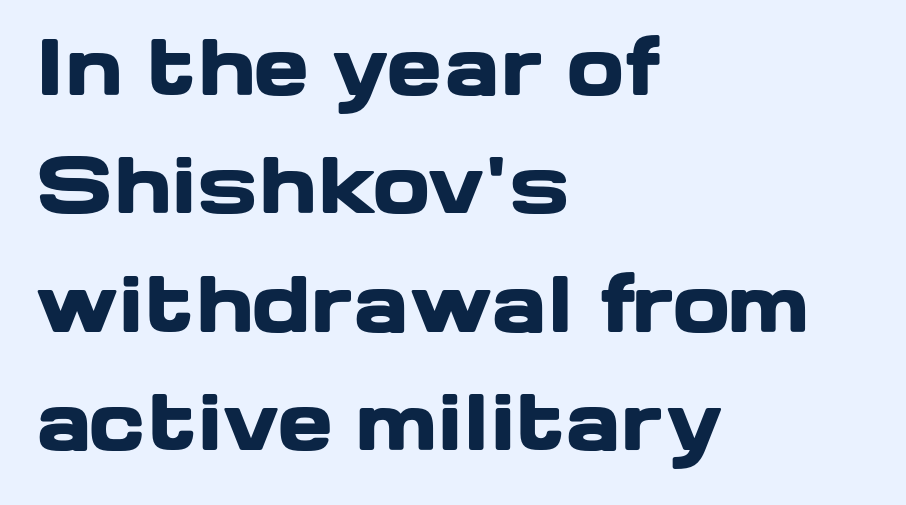
{"serif": "no", "italic": "no", "bold": "yes", "weight": "heavy", "width": "wide", "stroke_contrast": "low", "x_height": "medium", "monospaced": "no", "underline": "no", "align": "left", "line_spacing": "normal", "line_spacing_ratio": 1.58, "letter_spacing": "normal", "letter_spacing_em": 0.0, "glyph_px": 75}
